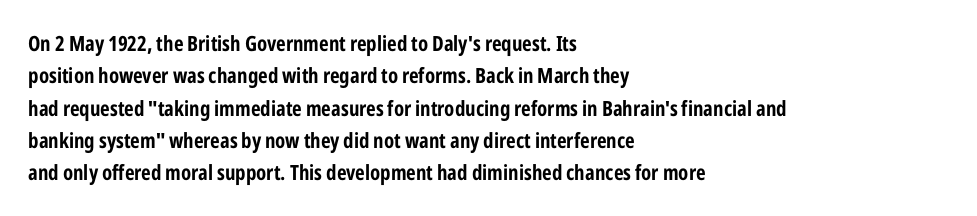
Q: Is the text italic (slanted)? A: No, it is upright.
Q: Is the text underlined? A: No.
Q: How is the paragraph aligned? A: Left-aligned.
Q: Is the spacing between letters normal or unusually wide? A: Normal.
Q: Is the spacing between lines tight, normal or loose? A: Normal.
